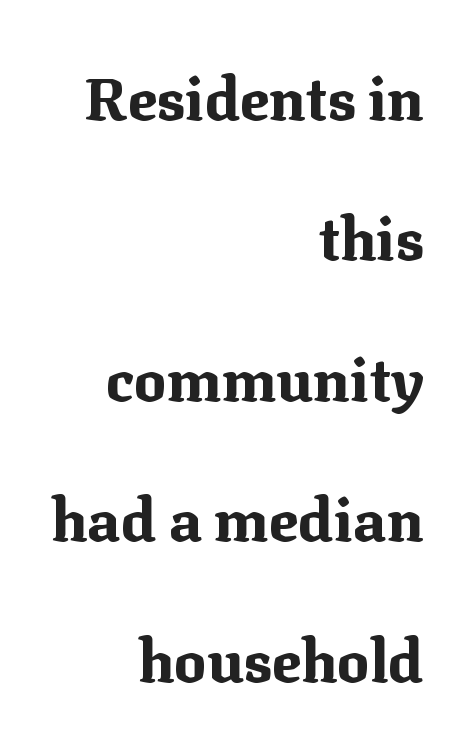
Interline gaps are noticeably wide in this sample. The horizontal fit of the characters is conventional and even. Varying glyph widths throughout — classic text-font behaviour. In terms of weight, the rendering is a true, heavy bold. Every stem runs plumb, perpendicular to the baseline.
